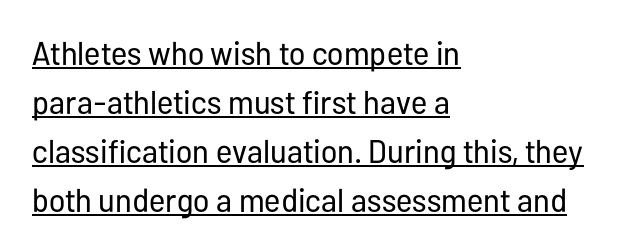
Caption: lettering with a line underneath. Look at the bottom of the vertical strokes: they stop flat, with no serifs. What's the leading like? Ordinary, nothing unusual. The cut favours lightness, reaching ordinary text weight at its darkest. Observe the ordinary spacing: letters are neighbours, not strangers. Is this a fixed-width face? No — the glyphs have proportional, varying widths.
